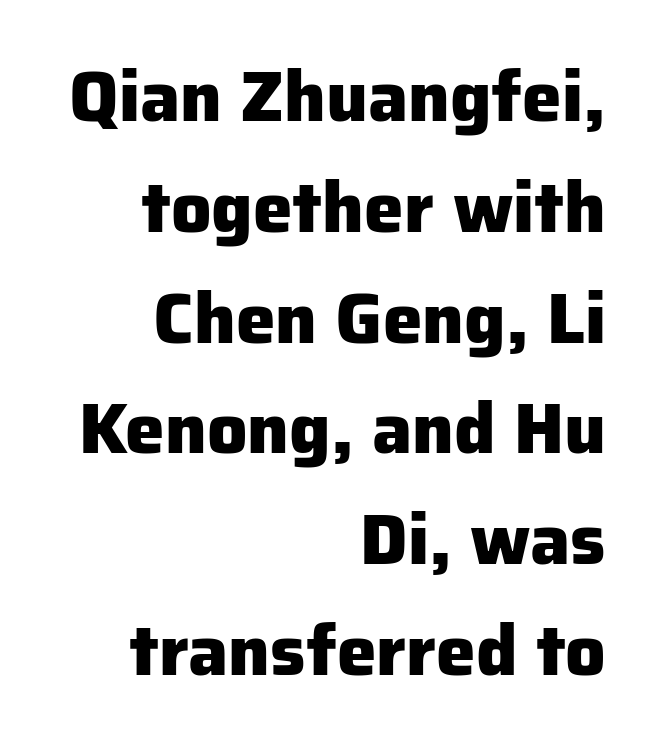
Q: Is the text bold? A: Yes.
Q: Is the text italic (slanted)? A: No, it is upright.
Q: Is the typeface a serif or a sans-serif typeface? A: Sans-serif.
Q: Is the text underlined? A: No.
Q: How is the paragraph aligned? A: Right-aligned.
Q: Is the spacing between letters normal or unusually wide? A: Normal.
Q: Is the spacing between lines tight, normal or loose? A: Normal.
Q: Width (condensed, normal, or wide)? A: Normal.
Q: Stroke contrast? A: Low.
Q: x-height? A: Medium.
Q: Monospaced? A: No.
